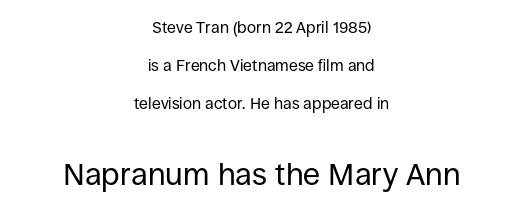
The image shows 31 px regular-weight sans-serif type, upright; set centered, loose line spacing (2.36x), normal letter spacing, not underlined; the second (bottom) block is 1.94x larger; low stroke contrast and a large x-height.
